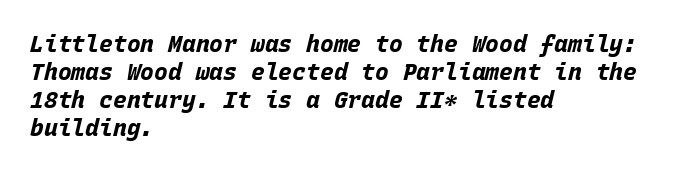
Q: Is the text bold? A: Yes.
Q: Is the text italic (slanted)? A: Yes, it leans right by about 15 degrees.
Q: Is the text underlined? A: No.
Q: How is the paragraph aligned? A: Left-aligned.
Q: Is the spacing between letters normal or unusually wide? A: Normal.
